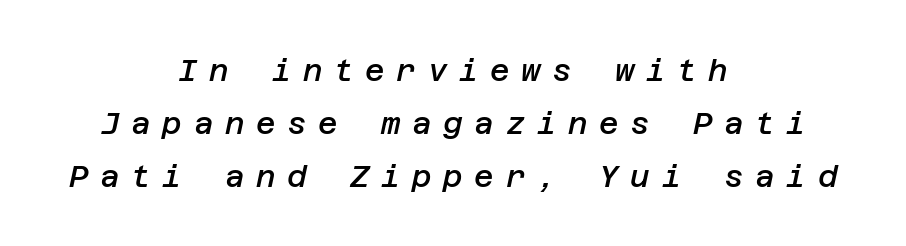
{"italic": "yes", "lean": "right", "slant_degrees": 12, "bold": "semi", "weight": "semibold", "width": "normal", "stroke_contrast": "low", "x_height": "large", "underline": "no", "align": "center", "line_spacing_ratio": 1.76, "letter_spacing": "wide", "letter_spacing_em": 0.39, "glyph_px": 30}
